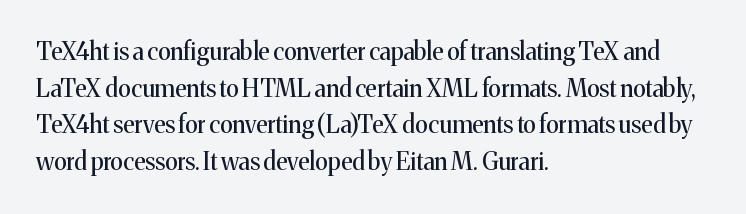
Q: Is the text bold? A: No.
Q: Is the text italic (slanted)? A: No, it is upright.
Q: Is the text underlined? A: No.
Q: How is the paragraph aligned? A: Left-aligned.
Q: Is the spacing between letters normal or unusually wide? A: Normal.
Q: Is the spacing between lines tight, normal or loose? A: Normal.
